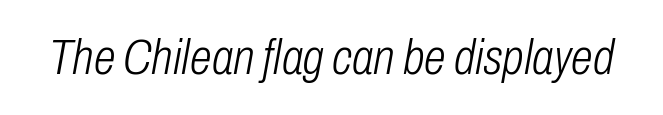
{"italic": "yes", "lean": "right", "slant_degrees": 10, "bold": "no", "weight": "light", "width": "condensed", "stroke_contrast": "low", "x_height": "medium", "monospaced": "no", "underline": "no", "letter_spacing": "normal", "letter_spacing_em": 0.0, "glyph_px": 50}
